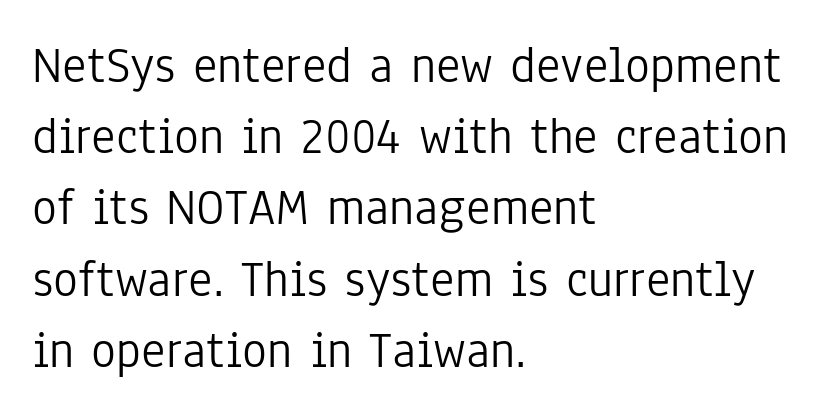
The image shows 52 px light, condensed sans-serif type, upright; set left-aligned, normal line spacing (1.37x), normal letter spacing, not underlined; low stroke contrast and a medium x-height.
